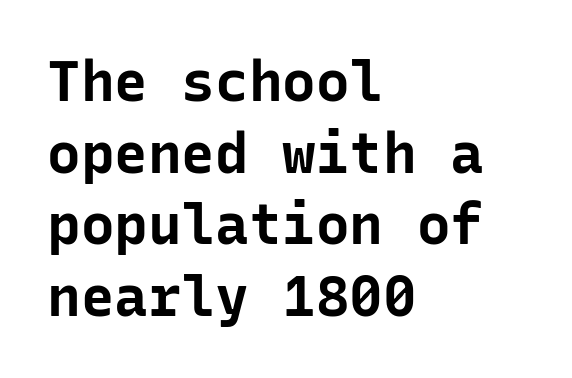
The image shows 56 px bold sans-serif type, upright, monospaced; set left-aligned, normal line spacing (1.28x), normal letter spacing, not underlined; low stroke contrast and a medium x-height.
